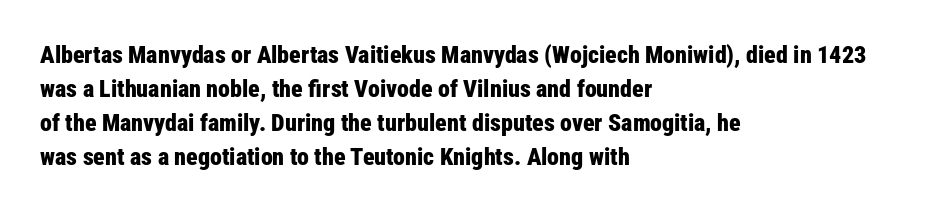
The image shows 24 px bold type, upright; set left-aligned, normal line spacing (1.41x), normal letter spacing, not underlined.
